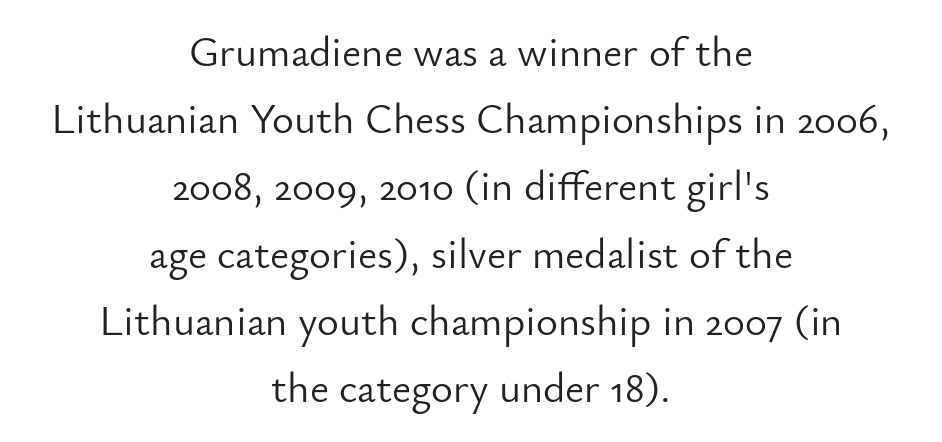
The image shows 42 px light sans-serif type, upright; set centered, normal line spacing (1.6x), normal letter spacing, not underlined; low stroke contrast and a small x-height.
